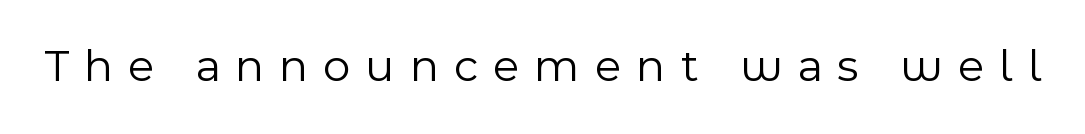
{"serif": "no", "italic": "no", "bold": "no", "weight": "light", "width": "normal", "x_height": "medium", "monospaced": "no", "underline": "no", "letter_spacing": "wide", "letter_spacing_em": 0.32, "glyph_px": 47}
